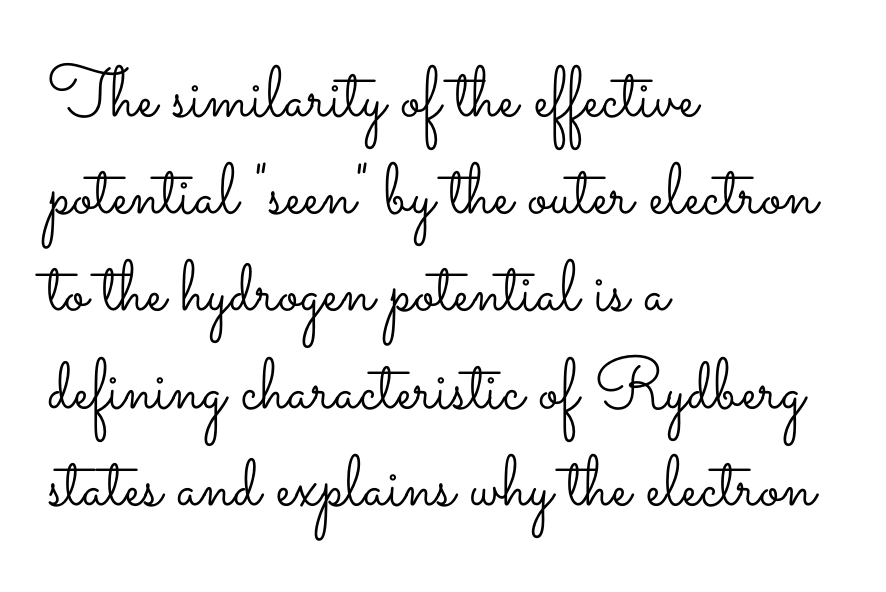
Each line starts at the same left margin while the right side varies. Weight: in the light-to-regular range. Is the letter spacing exaggerated? No — it looks like the ordinary default. These lines are rendered in a variable-pitch font.
